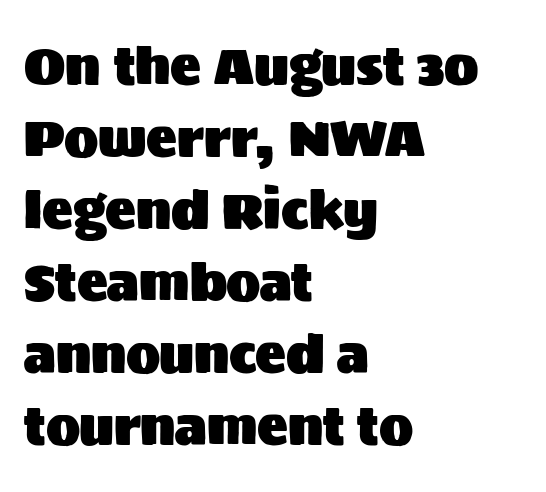
The image shows 51 px sans-serif type, upright; set left-aligned, normal line spacing (1.41x), normal letter spacing, not underlined; medium stroke contrast and a large x-height.
